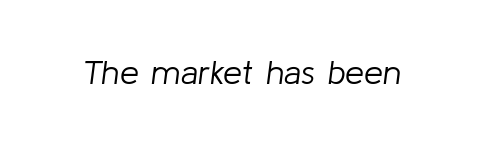
The weight tops out at a normal text grade. Inter-character spacing is left at the font's built-in metrics. The rendering uses natural spacing where letterforms have individual widths. The glyphs are unaccompanied by any horizontal stroke below them. The specimen reads as italic at a glance.
